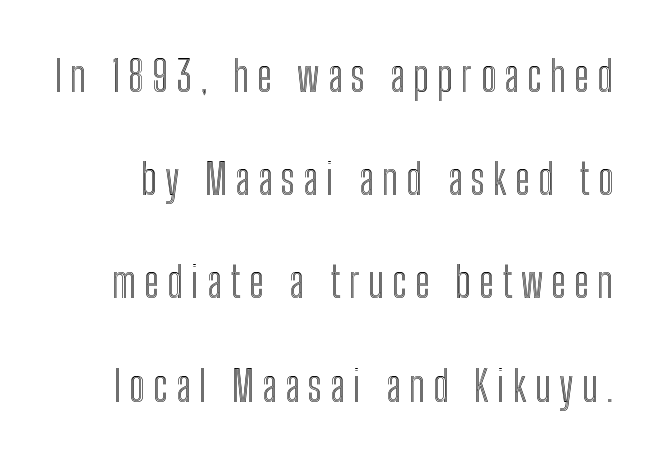
Q: Is the text italic (slanted)? A: No, it is upright.
Q: Is the text underlined? A: No.
Q: Is the spacing between lines tight, normal or loose? A: Loose.
Q: Width (condensed, normal, or wide)? A: Condensed.
Q: x-height? A: Medium.
Q: Monospaced? A: No.
